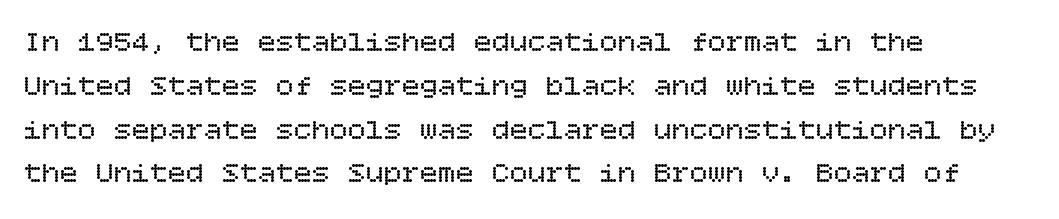
Characters follow at the spacing the type designer built in. Line spacing here is normal. Posture: vertical. The passage is arranged the way most books set body copy — flush left. The letterforms sit at book weight or below. A bare baseline throughout the passage.
